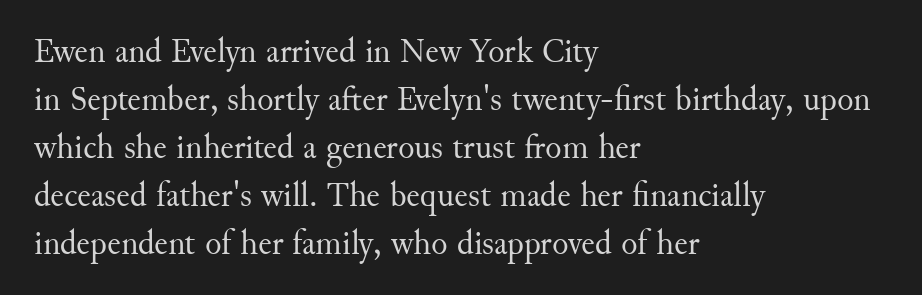
{"serif": "yes", "italic": "no", "bold": "no", "weight": "regular", "width": "normal", "stroke_contrast": "medium", "x_height": "small", "monospaced": "no", "underline": "no", "align": "left", "line_spacing": "normal", "line_spacing_ratio": 1.41, "letter_spacing": "normal", "letter_spacing_em": 0.0, "glyph_px": 34}
